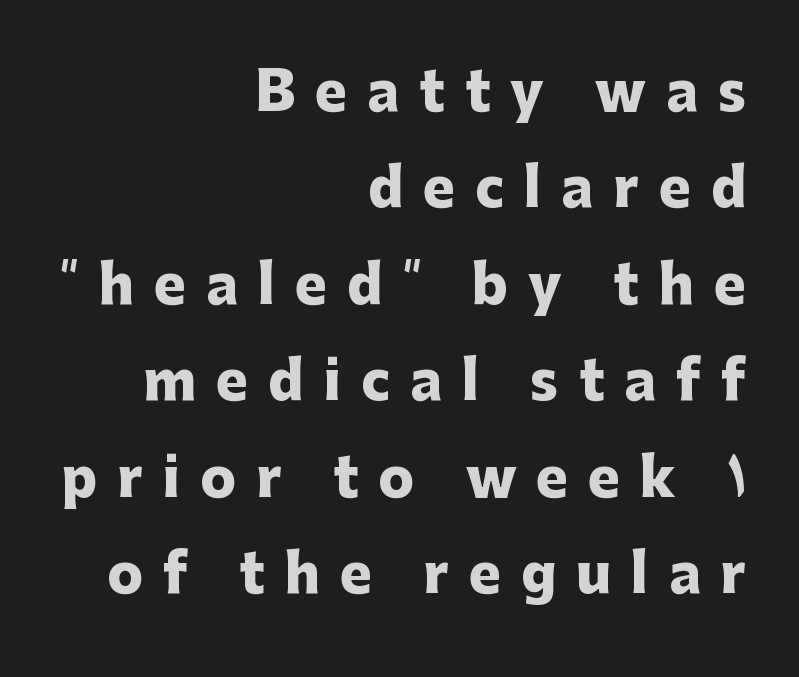
Q: Is the text bold? A: Yes.
Q: Is the text italic (slanted)? A: No, it is upright.
Q: Is the typeface a serif or a sans-serif typeface? A: Sans-serif.
Q: Is the text underlined? A: No.
Q: How is the paragraph aligned? A: Right-aligned.
Q: Is the spacing between letters normal or unusually wide? A: Unusually wide.
Q: Width (condensed, normal, or wide)? A: Normal.
Q: Stroke contrast? A: Low.
Q: x-height? A: Medium.
Q: Monospaced? A: No.
